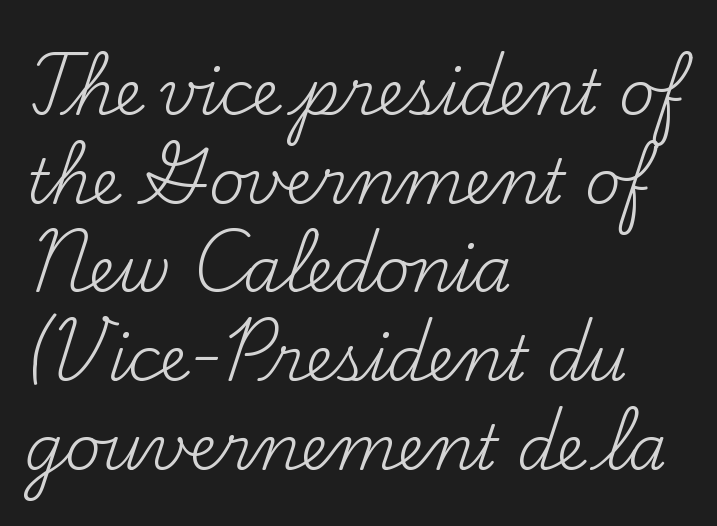
Q: Is the text bold? A: No.
Q: Is the text italic (slanted)? A: Yes.
Q: Is the typeface a serif or a sans-serif typeface? A: Serif.
Q: Is the text underlined? A: No.
Q: How is the paragraph aligned? A: Left-aligned.
Q: Is the spacing between letters normal or unusually wide? A: Normal.
Q: Is the spacing between lines tight, normal or loose? A: Normal.
Q: Width (condensed, normal, or wide)? A: Normal.
Q: Stroke contrast? A: Medium.
Q: x-height? A: Small.
Q: Monospaced? A: No.
